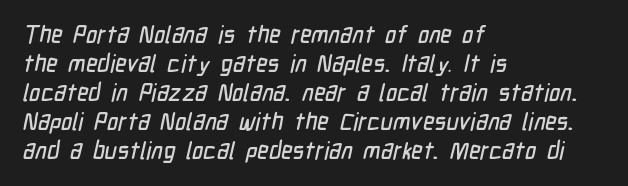
The image shows 24 px text type; set left-aligned, line spacing 1.21x, normal letter spacing, not underlined.
